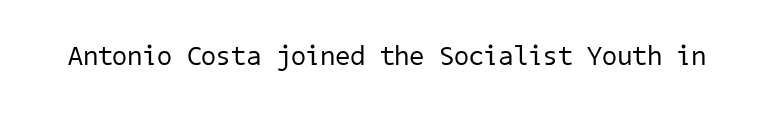
{"bold": "no", "underline": "no", "letter_spacing": "normal", "letter_spacing_em": 0.0, "glyph_px": 27}
